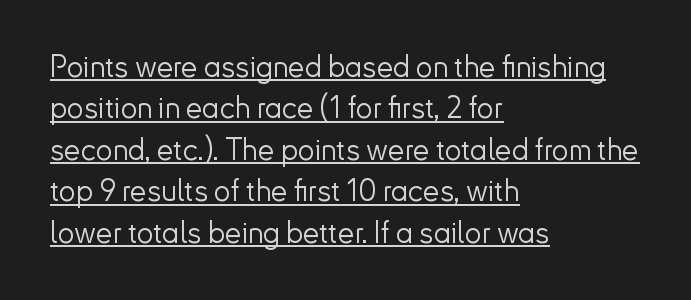
{"serif": "no", "italic": "no", "bold": "no", "weight": "light", "width": "normal", "stroke_contrast": "low", "x_height": "small", "monospaced": "no", "underline": "yes", "align": "left", "line_spacing": "normal", "line_spacing_ratio": 1.38, "letter_spacing": "normal", "letter_spacing_em": 0.0, "glyph_px": 30}
